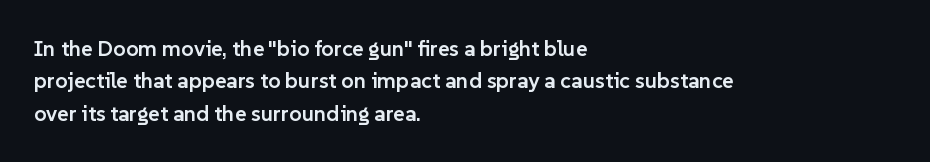
Q: Is the text bold? A: Semi-bold.
Q: Is the text italic (slanted)? A: No, it is upright.
Q: Is the text underlined? A: No.
Q: How is the paragraph aligned? A: Left-aligned.
Q: Is the spacing between letters normal or unusually wide? A: Normal.
Q: Is the spacing between lines tight, normal or loose? A: Normal.
